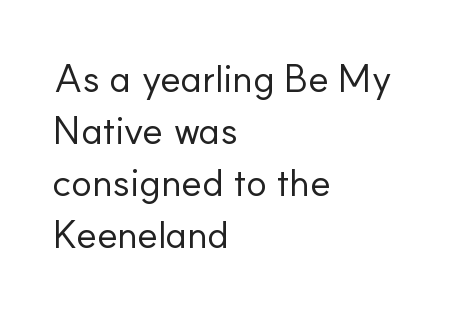
{"serif": "no", "italic": "no", "bold": "no", "weight": "regular", "width": "normal", "stroke_contrast": "low", "x_height": "small", "monospaced": "no", "underline": "no", "align": "left", "line_spacing": "normal", "line_spacing_ratio": 1.33, "letter_spacing": "normal", "letter_spacing_em": 0.0, "glyph_px": 39}
